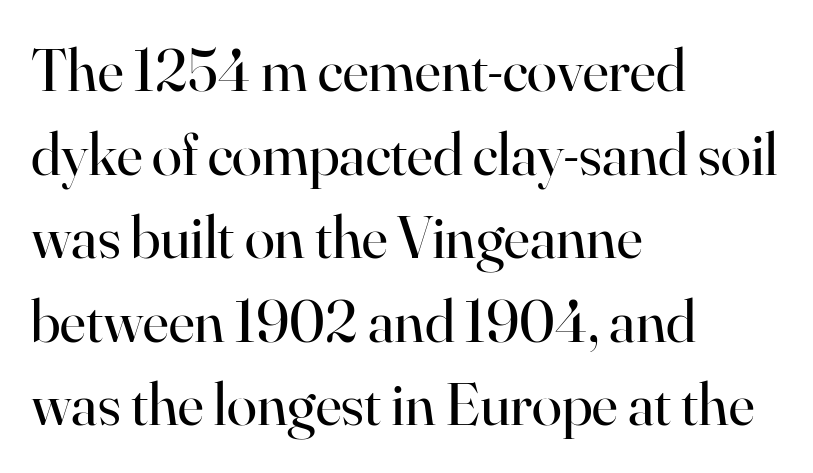
The image shows 61 px regular-weight serif type, upright; set left-aligned, normal line spacing (1.37x), normal letter spacing, not underlined; high stroke contrast and a small x-height.
